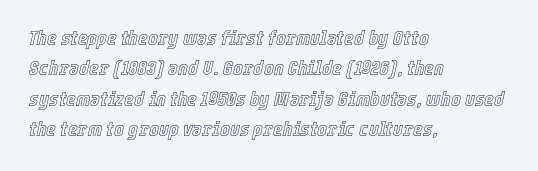
{"italic": "yes", "lean": "right", "slant_degrees": 12, "underline": "no", "align": "left", "line_spacing": "normal", "line_spacing_ratio": 1.45, "letter_spacing": "normal", "letter_spacing_em": 0.0, "glyph_px": 21}
